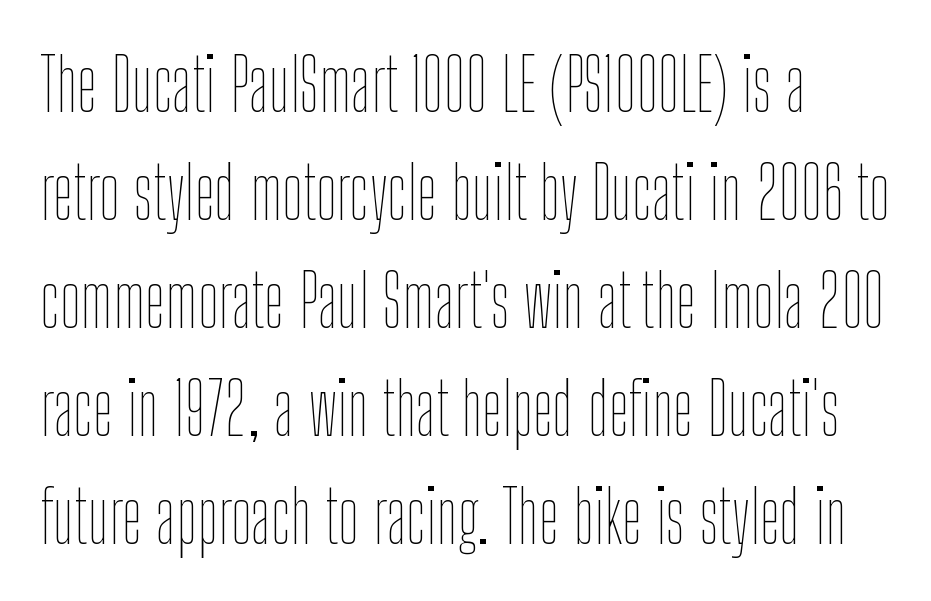
{"italic": "no", "bold": "no", "weight": "thin", "width": "condensed", "stroke_contrast": "low", "x_height": "medium", "monospaced": "no", "underline": "no", "align": "left", "line_spacing": "normal", "line_spacing_ratio": 1.48, "letter_spacing": "normal", "letter_spacing_em": 0.0, "glyph_px": 73}
